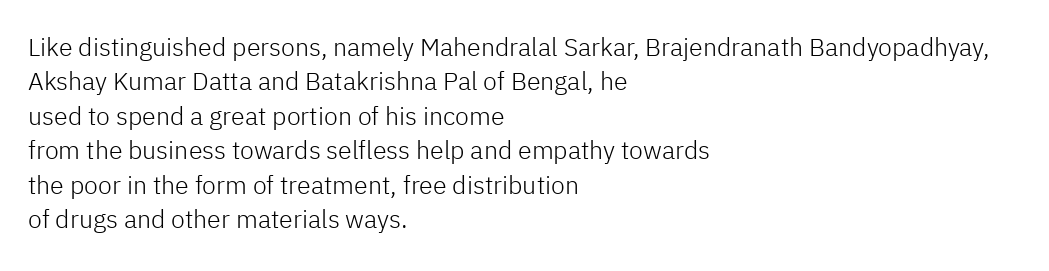
{"italic": "no", "bold": "no", "underline": "no", "align": "left", "line_spacing": "normal", "line_spacing_ratio": 1.38, "letter_spacing": "normal", "letter_spacing_em": 0.0, "glyph_px": 25}
